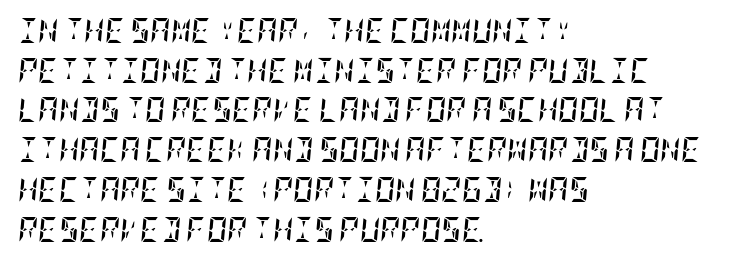
Q: Is the text bold? A: Yes.
Q: Is the text italic (slanted)? A: Yes, it leans right by about 5 degrees.
Q: Is the text underlined? A: No.
Q: How is the paragraph aligned? A: Left-aligned.
Q: Is the spacing between letters normal or unusually wide? A: Normal.
Q: Is the spacing between lines tight, normal or loose? A: Normal.
